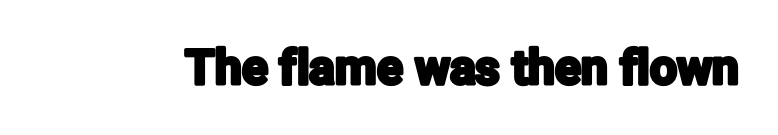
The image shows 48 px condensed sans-serif type, upright; set normal letter spacing, not underlined; low stroke contrast and a medium x-height.
